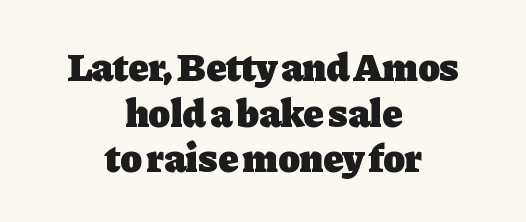
{"serif": "yes", "italic": "no", "bold": "yes", "weight": "heavy", "width": "normal", "stroke_contrast": "low", "x_height": "medium", "monospaced": "no", "underline": "no", "align": "center", "line_spacing": "tight", "line_spacing_ratio": 1.14, "letter_spacing": "normal", "letter_spacing_em": 0.0, "glyph_px": 40}
